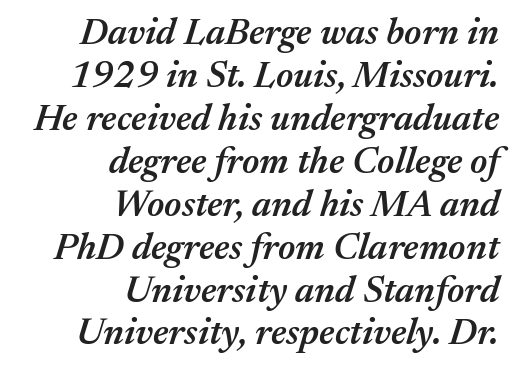
Q: Is the text bold? A: Semi-bold.
Q: Is the text italic (slanted)? A: Yes, it leans right by about 17 degrees.
Q: Is the text underlined? A: No.
Q: How is the paragraph aligned? A: Right-aligned.
Q: Is the spacing between letters normal or unusually wide? A: Normal.
Q: Width (condensed, normal, or wide)? A: Normal.
Q: Stroke contrast? A: Medium.
Q: x-height? A: Medium.
Q: Monospaced? A: No.
